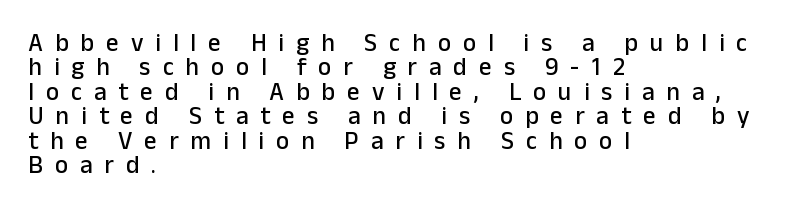
{"italic": "no", "underline": "no", "align": "left", "line_spacing": "tight", "line_spacing_ratio": 0.98, "letter_spacing": "wide", "letter_spacing_em": 0.48, "glyph_px": 25}
